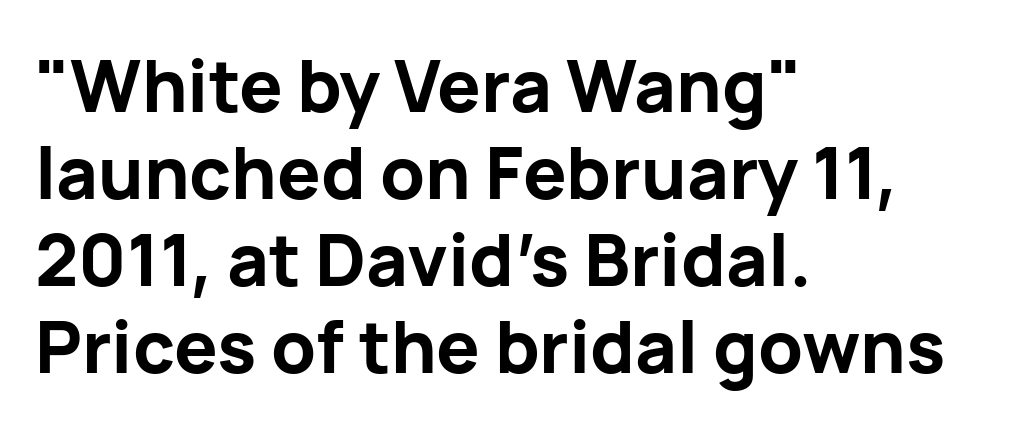
Q: Is the text bold? A: Yes.
Q: Is the text italic (slanted)? A: No, it is upright.
Q: Is the typeface a serif or a sans-serif typeface? A: Sans-serif.
Q: Is the text underlined? A: No.
Q: How is the paragraph aligned? A: Left-aligned.
Q: Is the spacing between letters normal or unusually wide? A: Normal.
Q: Width (condensed, normal, or wide)? A: Normal.
Q: Stroke contrast? A: Low.
Q: x-height? A: Medium.
Q: Monospaced? A: No.
